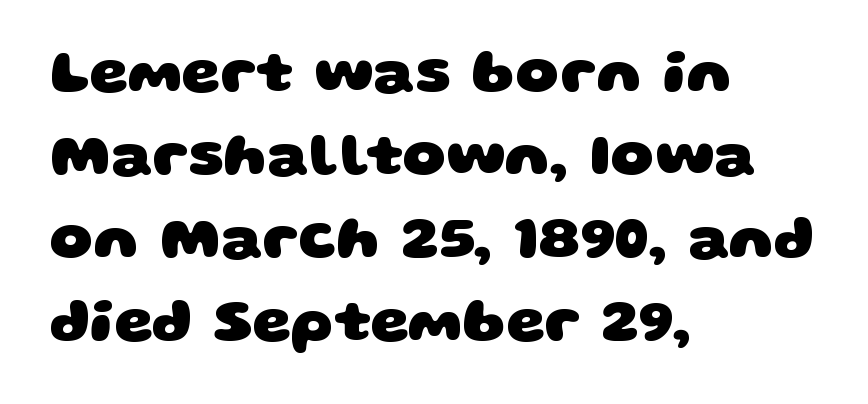
{"serif": "no", "bold": "yes", "weight": "heavy", "width": "wide", "stroke_contrast": "low", "x_height": "large", "monospaced": "no", "underline": "no", "align": "left", "line_spacing": "normal", "line_spacing_ratio": 1.36, "letter_spacing": "normal", "letter_spacing_em": 0.0, "glyph_px": 61}
